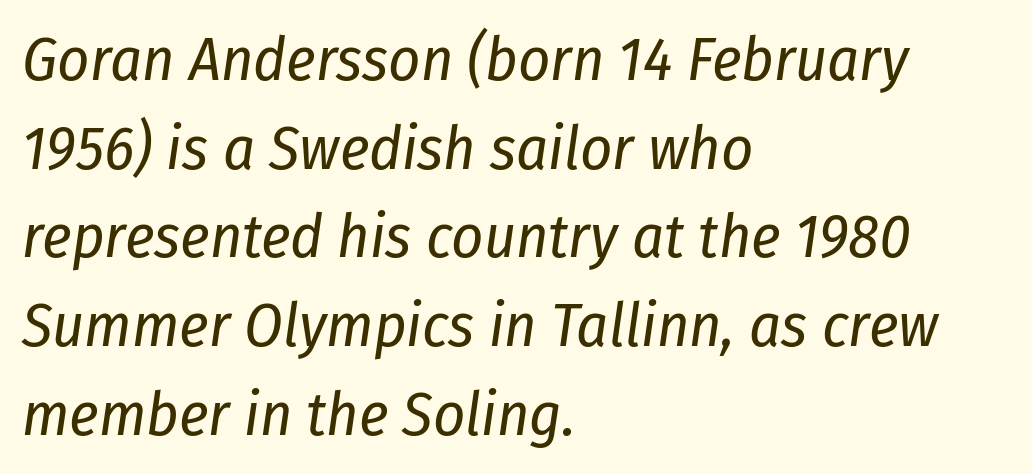
Q: Is the text bold? A: No.
Q: Is the text italic (slanted)? A: Yes, it leans right by about 8 degrees.
Q: Is the text underlined? A: No.
Q: How is the paragraph aligned? A: Left-aligned.
Q: Is the spacing between letters normal or unusually wide? A: Normal.
Q: Is the spacing between lines tight, normal or loose? A: Normal.
Q: Width (condensed, normal, or wide)? A: Condensed.
Q: Stroke contrast? A: Low.
Q: x-height? A: Medium.
Q: Monospaced? A: No.
